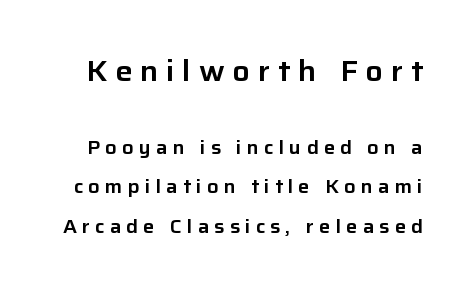
Q: Is the text italic (slanted)? A: No, it is upright.
Q: Is the typeface a serif or a sans-serif typeface? A: Sans-serif.
Q: Is the text underlined? A: No.
Q: Is the spacing between letters normal or unusually wide? A: Unusually wide.
Q: Is the spacing between lines tight, normal or loose? A: Loose.
Q: Which block of text is set in a larger size, the first (top) or the second (bottom)? A: The first (top) one.
Q: Width (condensed, normal, or wide)? A: Normal.
Q: Stroke contrast? A: Low.
Q: x-height? A: Medium.
Q: Monospaced? A: No.
